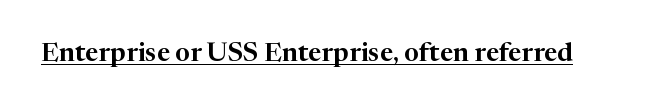
Posture: vertical. Is the letter spacing exaggerated? No — it looks like the ordinary default. These characters rest on top of a visible drawn line.
